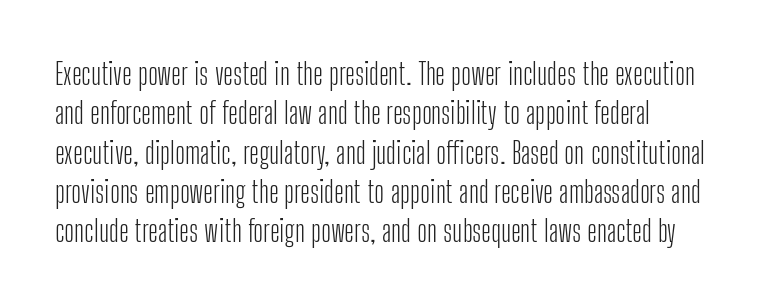
The passage shown stacks its lines at a standard gap. This is the regular roman posture of the typeface. Varying glyph widths throughout — classic text-font behaviour. Serif or sans? Sans — the stroke terminals are bare.
